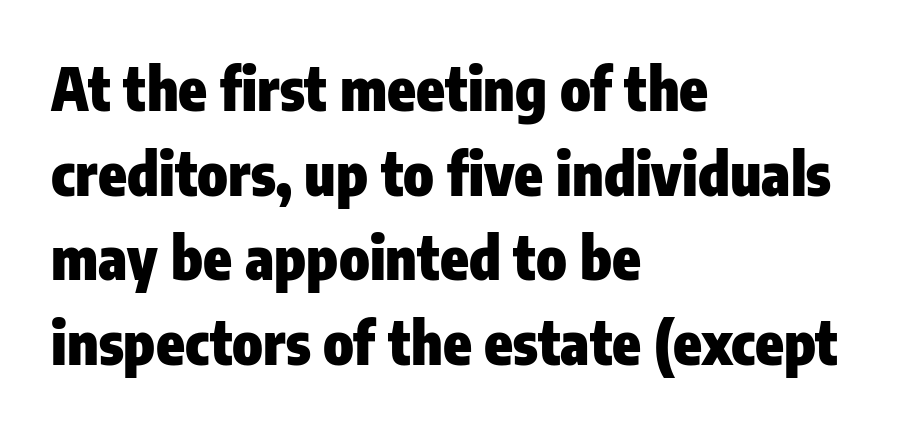
The font's upright variant was chosen for this text. Leading: standard. The rag falls on the right side of this text block. Compared with typical body copy, the letter spacing here is the same. Plain, unruled lines of type. A typesetter would call this proportional, since set widths differ per character.
